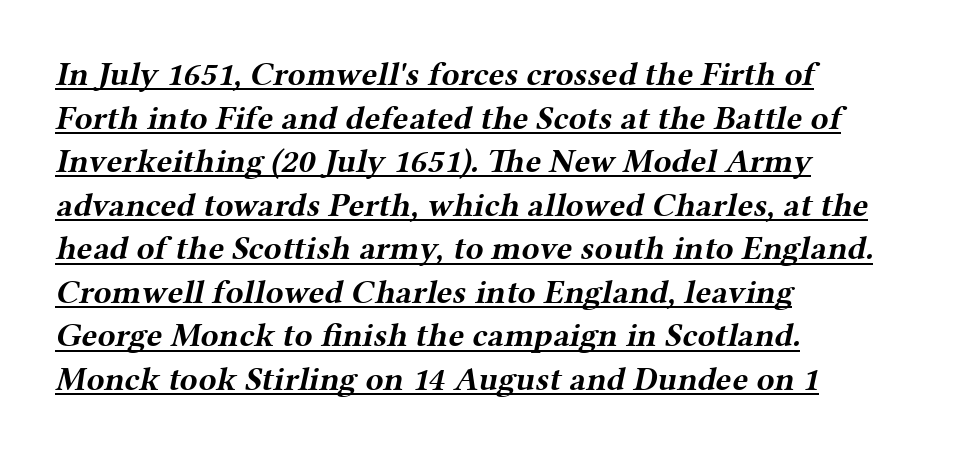
Q: Is the text bold? A: Yes.
Q: Is the typeface a serif or a sans-serif typeface? A: Serif.
Q: Is the text underlined? A: Yes.
Q: How is the paragraph aligned? A: Left-aligned.
Q: Is the spacing between letters normal or unusually wide? A: Normal.
Q: Is the spacing between lines tight, normal or loose? A: Normal.
Q: Width (condensed, normal, or wide)? A: Wide.
Q: Stroke contrast? A: Medium.
Q: x-height? A: Medium.
Q: Monospaced? A: No.
